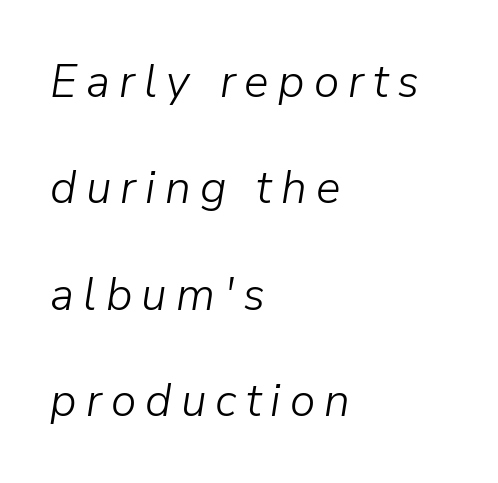
{"italic": "yes", "lean": "right", "slant_degrees": 9, "bold": "no", "weight": "light", "width": "normal", "stroke_contrast": "low", "x_height": "medium", "monospaced": "no", "underline": "no", "align": "left", "line_spacing": "loose", "line_spacing_ratio": 2.31, "letter_spacing": "wide", "letter_spacing_em": 0.2, "glyph_px": 46}
